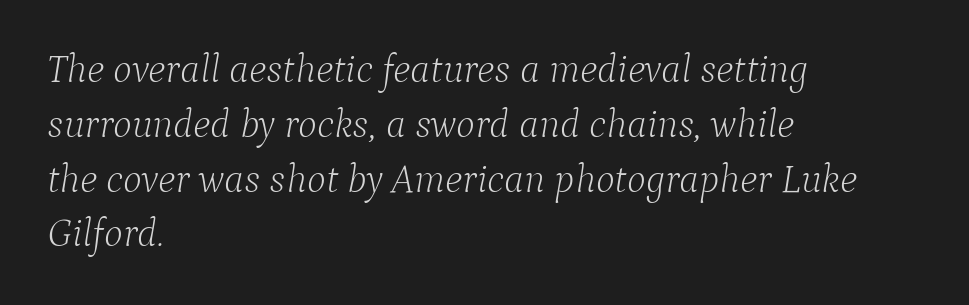
{"serif": "yes", "italic": "yes", "lean": "right", "slant_degrees": 9, "bold": "no", "weight": "light", "width": "normal", "stroke_contrast": "low", "x_height": "medium", "monospaced": "no", "underline": "no", "align": "left", "line_spacing": "normal", "line_spacing_ratio": 1.37, "letter_spacing": "normal", "letter_spacing_em": 0.0, "glyph_px": 40}
